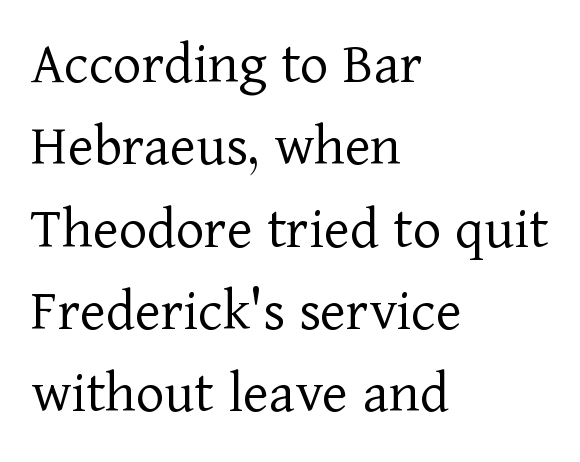
Successive baselines arrive at the customary interval. Spacing verdict: proportional, widths tailored to each character. Glyph-to-glyph distance matches everyday printed text. The strip under each line holds only bare page. Posture: upright roman. The font family rendered here belongs to the serif group.
